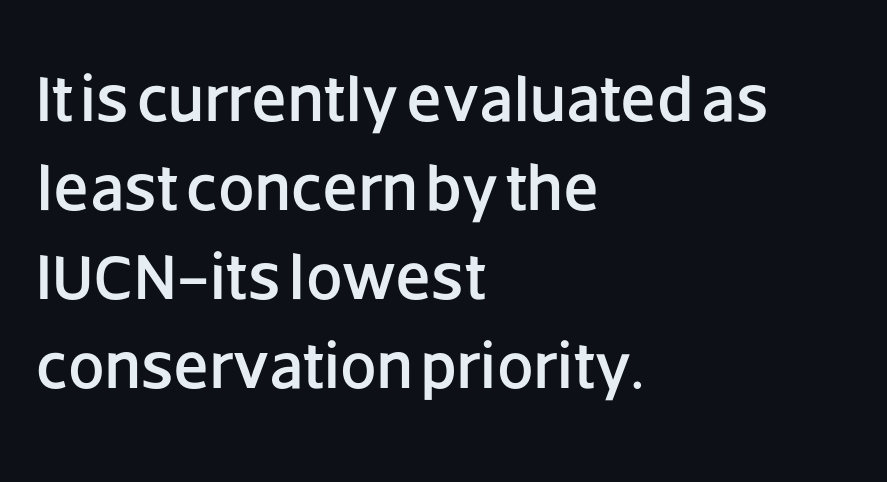
{"serif": "no", "italic": "no", "width": "normal", "stroke_contrast": "low", "x_height": "large", "monospaced": "no", "underline": "no", "align": "left", "line_spacing": "normal", "line_spacing_ratio": 1.37, "letter_spacing": "normal", "letter_spacing_em": 0.0, "glyph_px": 65}
